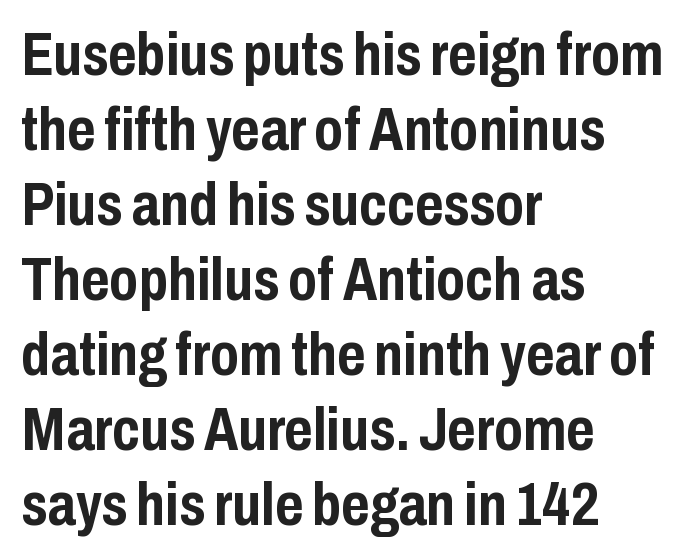
Every letter is thick-stroked: bold, no question. Looks like regular typesetting: each glyph gets only the width it needs. The letterforms sit shoulder to shoulder at normal distance. These lines were composed using upright roman letters.
